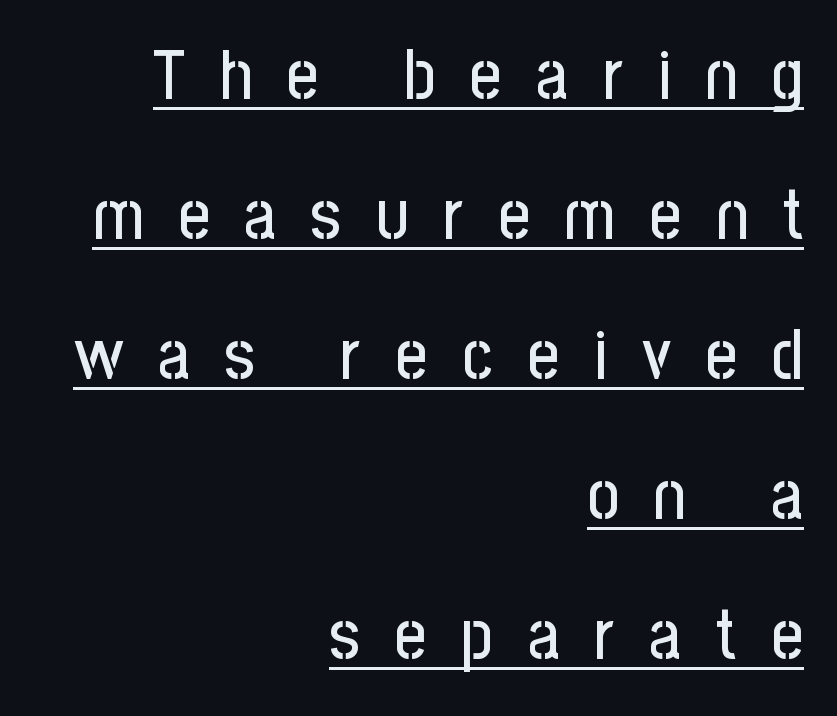
The image shows 69 px condensed sans-serif type, upright; set right-aligned, loose line spacing (2.03x), unusually wide letter spacing (+0.5 em), underlined; low stroke contrast and a medium x-height.
